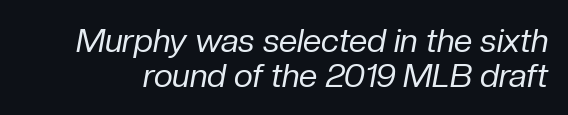
Q: Is the text bold? A: No.
Q: Is the text italic (slanted)? A: Yes, it leans right by about 10 degrees.
Q: Is the text underlined? A: No.
Q: Is the spacing between letters normal or unusually wide? A: Normal.
Q: Is the spacing between lines tight, normal or loose? A: Tight.
Q: Width (condensed, normal, or wide)? A: Normal.
Q: Stroke contrast? A: Low.
Q: x-height? A: Medium.
Q: Monospaced? A: No.
